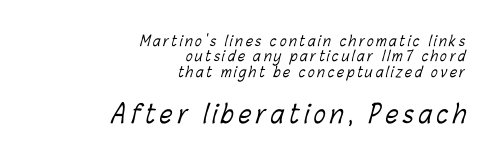
The image shows 25 px text type; set right-aligned, tight line spacing (1.09x), not underlined; the second (bottom) block is 1.79x larger.
